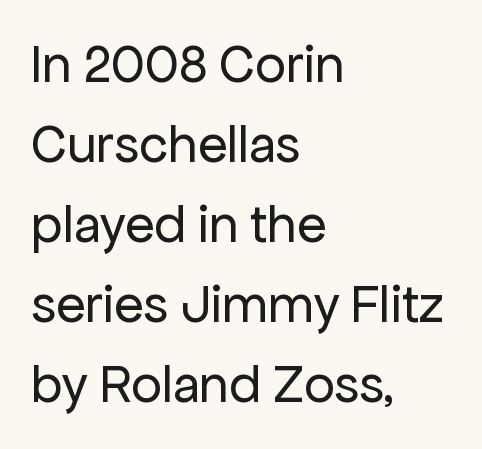
The rendering uses natural spacing where letterforms have individual widths. Between one letter and the next there's only the usual sliver of space. The face looks like a standard text weight, possibly lighter. The type family on display is of the sans-serif kind. Interline gaps are of average width in this sample.
